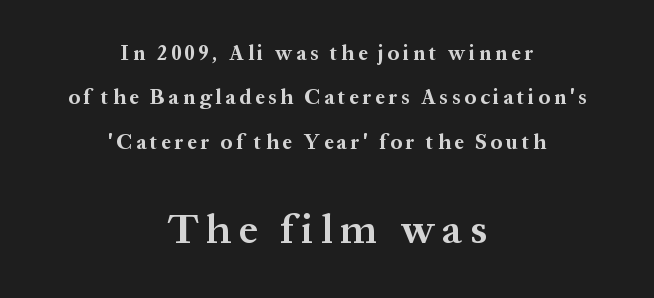
Q: Is the text bold? A: Yes.
Q: Is the text italic (slanted)? A: No, it is upright.
Q: Is the typeface a serif or a sans-serif typeface? A: Serif.
Q: Is the text underlined? A: No.
Q: How is the paragraph aligned? A: Centered.
Q: Is the spacing between lines tight, normal or loose? A: Loose.
Q: Which block of text is set in a larger size, the first (top) or the second (bottom)? A: The second (bottom) one.
Q: Width (condensed, normal, or wide)? A: Normal.
Q: Stroke contrast? A: Medium.
Q: x-height? A: Medium.
Q: Monospaced? A: No.
